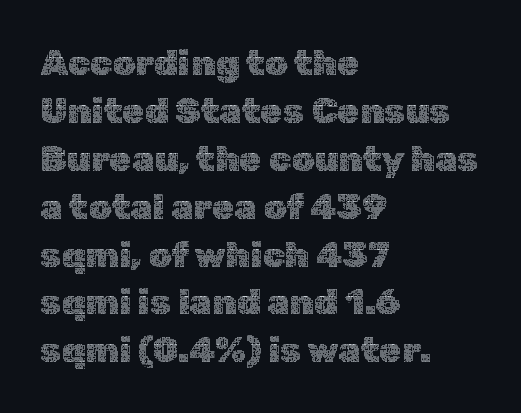
The image shows 36 px thin type, upright; set left-aligned, normal line spacing (1.33x), normal letter spacing, not underlined; a medium x-height.
